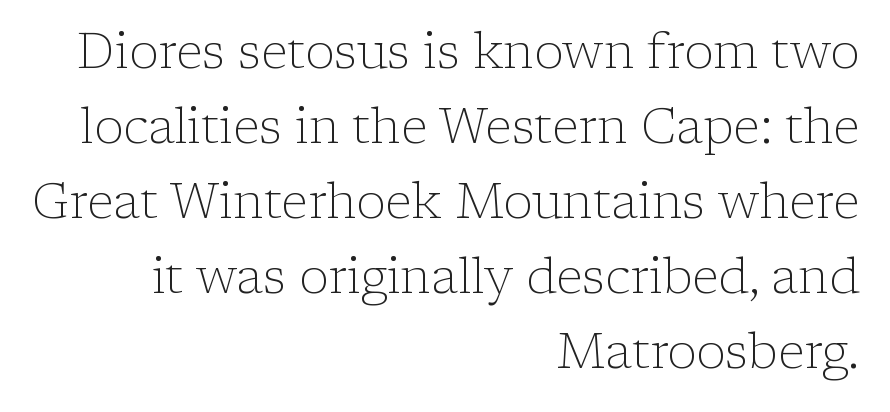
{"serif": "yes", "italic": "no", "bold": "no", "weight": "light", "width": "normal", "stroke_contrast": "low", "x_height": "medium", "monospaced": "no", "underline": "no", "align": "right", "line_spacing": "normal", "line_spacing_ratio": 1.53, "letter_spacing": "normal", "letter_spacing_em": 0.0, "glyph_px": 49}
